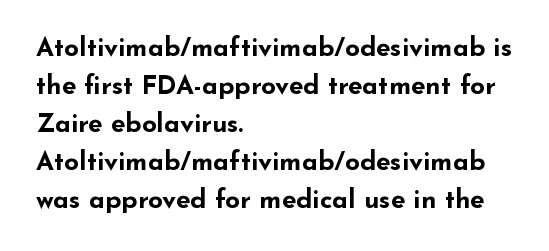
Q: Is the text bold? A: Yes.
Q: Is the text italic (slanted)? A: No, it is upright.
Q: Is the text underlined? A: No.
Q: How is the paragraph aligned? A: Left-aligned.
Q: Is the spacing between letters normal or unusually wide? A: Normal.
Q: Is the spacing between lines tight, normal or loose? A: Normal.
